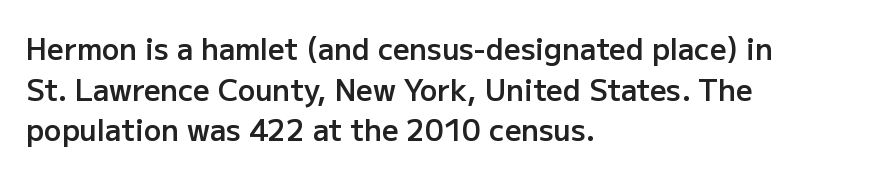
The image shows 29 px semibold sans-serif type, upright; set left-aligned, normal line spacing (1.4x), normal letter spacing, not underlined; low stroke contrast and a medium x-height.
